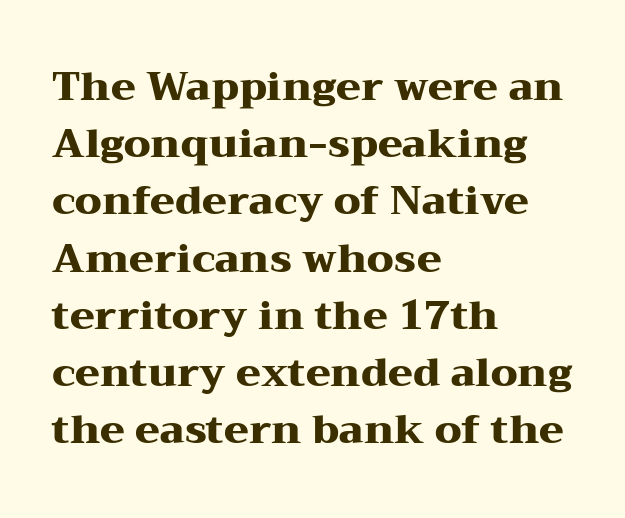
Q: Is the text bold? A: Yes.
Q: Is the text italic (slanted)? A: No, it is upright.
Q: Is the typeface a serif or a sans-serif typeface? A: Serif.
Q: Is the text underlined? A: No.
Q: How is the paragraph aligned? A: Left-aligned.
Q: Is the spacing between letters normal or unusually wide? A: Normal.
Q: Is the spacing between lines tight, normal or loose? A: Normal.
Q: Width (condensed, normal, or wide)? A: Wide.
Q: Stroke contrast? A: Medium.
Q: x-height? A: Medium.
Q: Monospaced? A: No.
